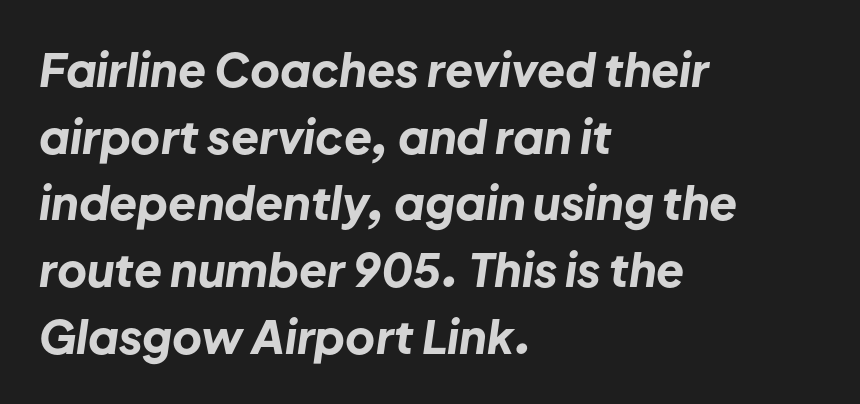
In terms of letterspacing, this is plain default setting. Slanted lettering throughout. Only glyphs here, with clear space below each row. Each new line begins a customary step beneath the previous one. Strokes here are thick enough to call this a true bold.
